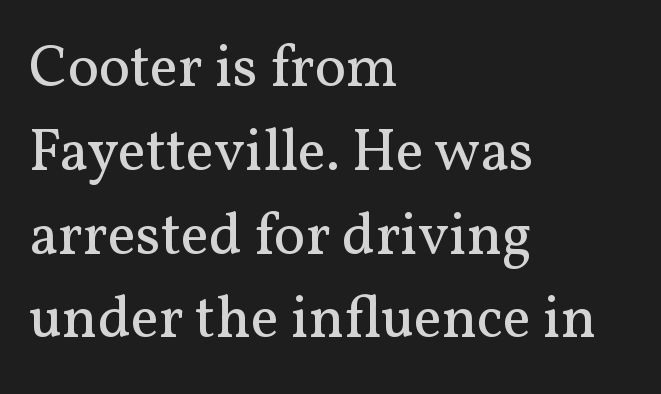
Words float on clear page, feet unadorned. There is no visible air inserted between adjacent glyphs. No chunkiness to these letters — they're not bold. Teacher's note: observe the even left margin — that is flush-left alignment. Examine the stroke ends and you'll spot serifs.
